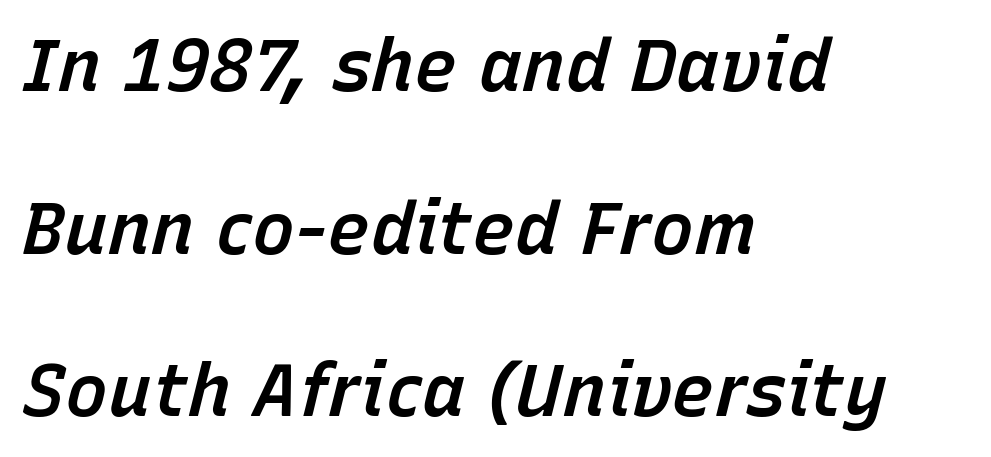
{"italic": "yes", "lean": "right", "slant_degrees": 15, "bold": "semi", "weight": "semibold", "width": "normal", "stroke_contrast": "low", "x_height": "medium", "monospaced": "no", "underline": "no", "align": "left", "line_spacing": "loose", "line_spacing_ratio": 2.26, "letter_spacing": "normal", "letter_spacing_em": 0.0, "glyph_px": 72}
